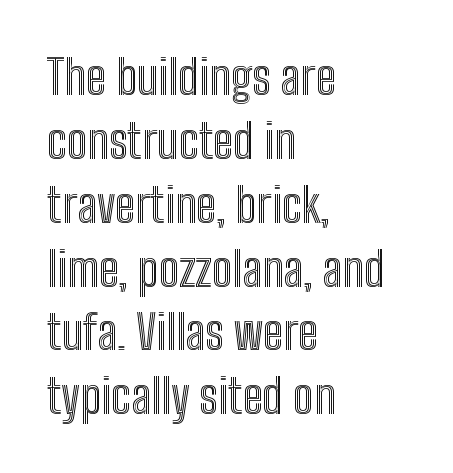
Q: Is the text italic (slanted)? A: No, it is upright.
Q: Is the text underlined? A: No.
Q: How is the paragraph aligned? A: Left-aligned.
Q: Is the spacing between letters normal or unusually wide? A: Normal.
Q: Is the spacing between lines tight, normal or loose? A: Normal.
Q: Width (condensed, normal, or wide)? A: Condensed.
Q: x-height? A: Medium.
Q: Monospaced? A: No.
